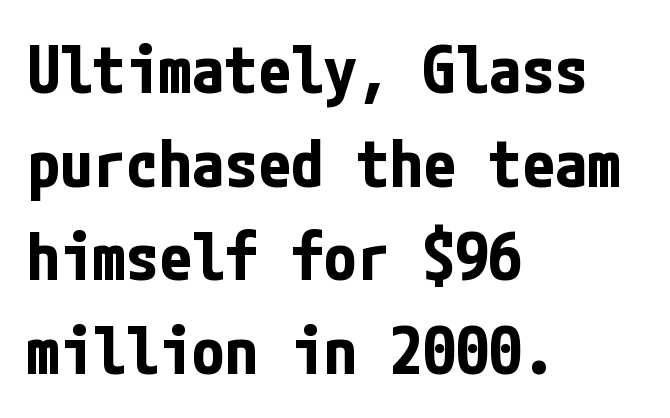
Each word holds together tightly as a unit, with standard inter-letter gaps. In terms of weight, the rendering is a true, heavy bold. Honestly, the row spacing looks completely unremarkable. Compared with a centered layout, this one pins lines to the left instead.
